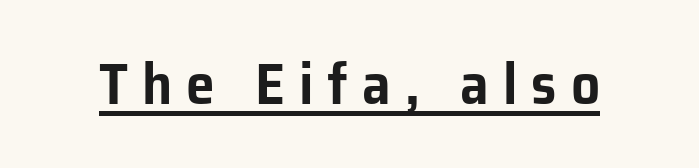
The image shows 58 px sans-serif type, upright; set unusually wide letter spacing (+0.24 em), underlined; low stroke contrast and a medium x-height.
